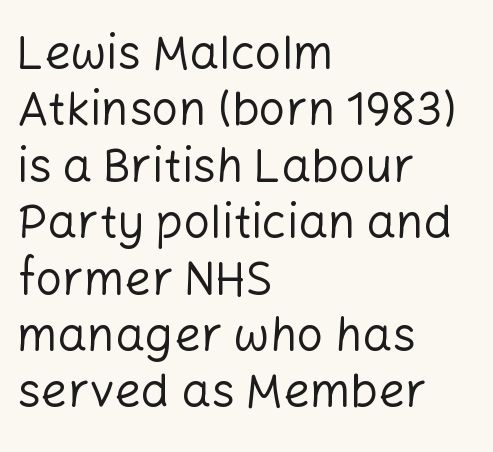
{"serif": "no", "italic": "no", "bold": "no", "weight": "regular", "width": "normal", "stroke_contrast": "low", "x_height": "medium", "monospaced": "no", "underline": "no", "align": "left", "line_spacing_ratio": 1.2, "letter_spacing": "normal", "letter_spacing_em": 0.0, "glyph_px": 47}
